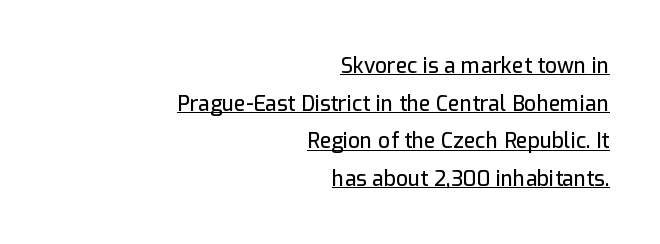
Does a line run under the words? Yes, clearly. Is the letter spacing exaggerated? No — it looks like the ordinary default. Notice how the stems are strictly vertical — no italics here. These lines are set flush right with a ragged left edge.
